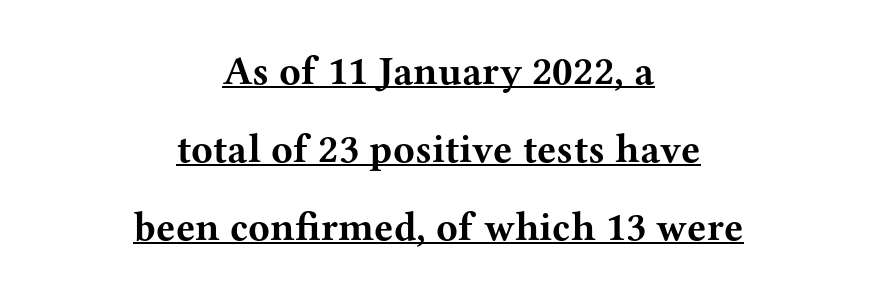
{"serif": "yes", "italic": "no", "bold": "yes", "weight": "bold", "width": "wide", "stroke_contrast": "medium", "x_height": "medium", "monospaced": "no", "underline": "yes", "align": "center", "line_spacing": "loose", "line_spacing_ratio": 1.95, "letter_spacing": "normal", "letter_spacing_em": 0.0, "glyph_px": 40}
